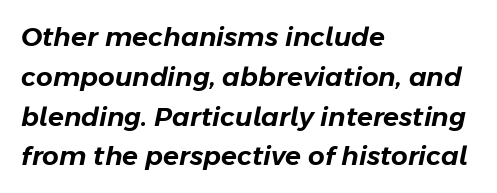
Caption: multi-line text, flush left, ragged right. Students, observe: this is what conventionally led text looks like. Slanted lettering throughout. Descenders are the only things crossing below the line. Students, note that the glyphs here touch the page at normal intervals.
